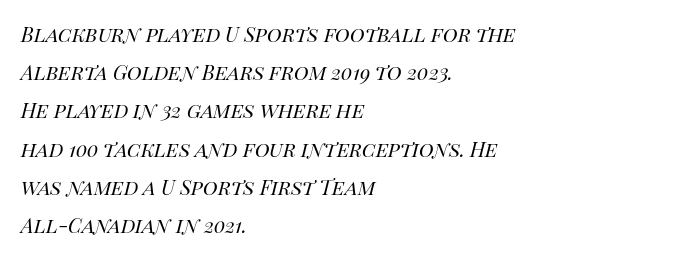
{"italic": "yes", "lean": "right", "slant_degrees": 14, "bold": "no", "underline": "no", "align": "left", "line_spacing": "normal", "line_spacing_ratio": 1.53, "letter_spacing": "normal", "letter_spacing_em": 0.0, "glyph_px": 25}
